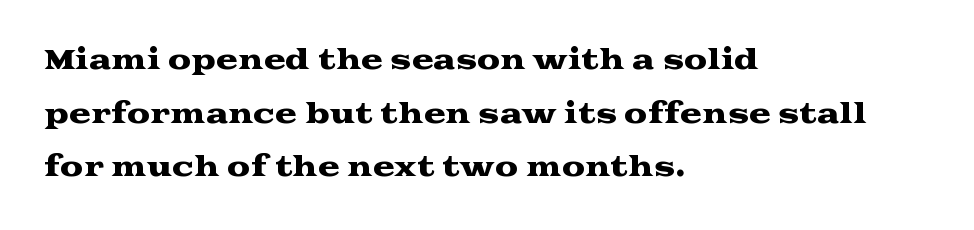
Line starts are locked; line ends wander. Leading: increased. Descenders hang freely into open space. Look at the tracking — it's just the regular setting, nothing added. Ascenders rise straight up at ninety degrees.
